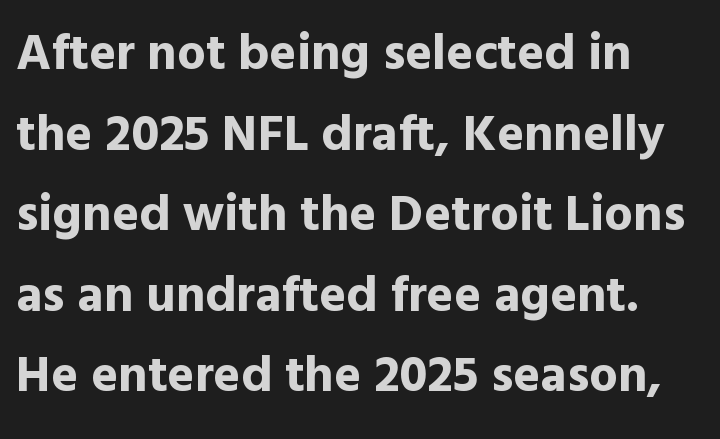
{"serif": "no", "italic": "no", "bold": "yes", "weight": "bold", "width": "normal", "x_height": "medium", "monospaced": "no", "underline": "no", "align": "left", "line_spacing": "normal", "line_spacing_ratio": 1.58, "letter_spacing": "normal", "letter_spacing_em": 0.0, "glyph_px": 51}
